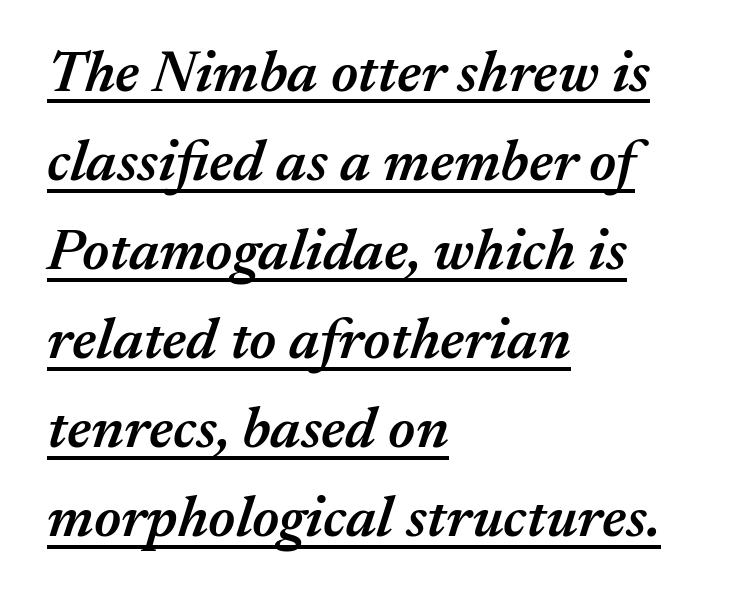
A rule runs beneath these lines of type. Between one letter and the next there's only the usual sliver of space. One glance says typical: line gaps are just what's usual. Weight check: semibold — heavier than regular, not quite bold.
